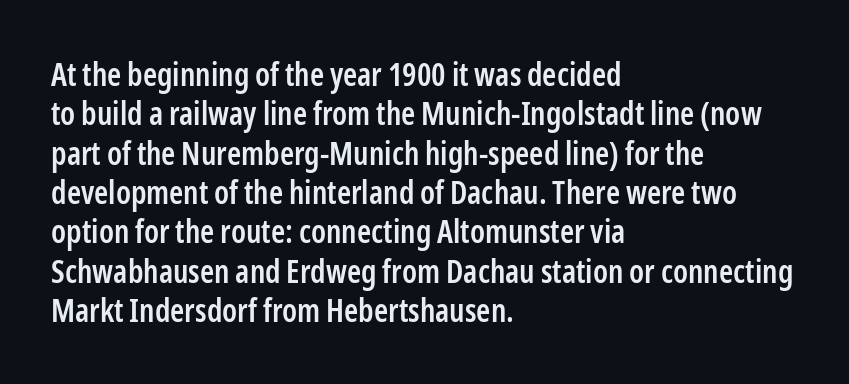
The image shows 32 px semibold, condensed sans-serif type, upright; set left-aligned, line spacing 1.23x, normal letter spacing, not underlined; low stroke contrast and a medium x-height.
